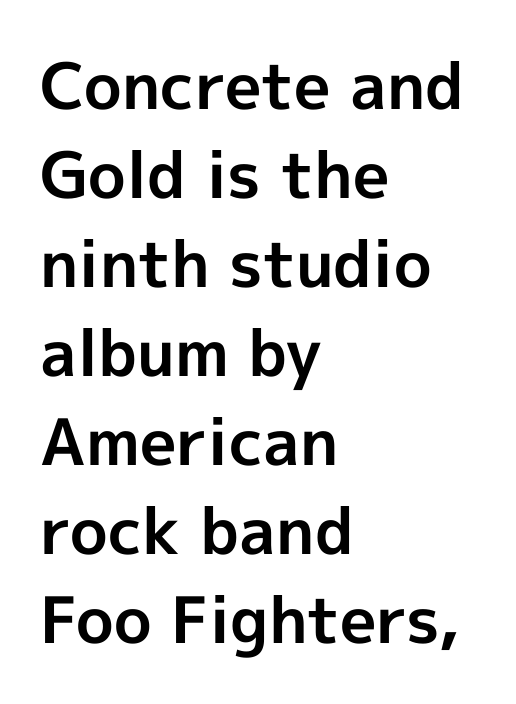
Q: Is the text bold? A: Yes.
Q: Is the text italic (slanted)? A: No, it is upright.
Q: Is the typeface a serif or a sans-serif typeface? A: Sans-serif.
Q: Is the text underlined? A: No.
Q: How is the paragraph aligned? A: Left-aligned.
Q: Is the spacing between letters normal or unusually wide? A: Normal.
Q: Is the spacing between lines tight, normal or loose? A: Normal.
Q: Width (condensed, normal, or wide)? A: Normal.
Q: x-height? A: Medium.
Q: Monospaced? A: No.
